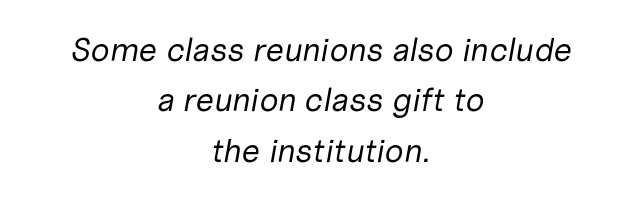
Is there much room between lines? A standard amount, neither cramped nor airy. Short and long lines alike share a common midpoint. Stems here are at most as thick as an everyday book face. Standard letterfit; no display-style spreading of the glyphs. No word sits above an underline.
